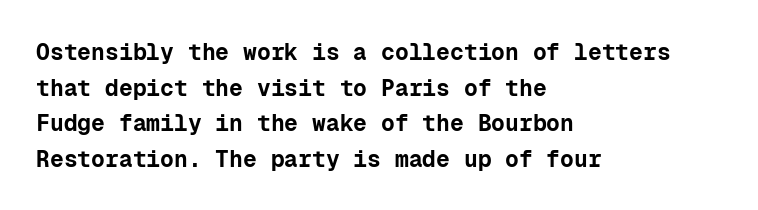
Is the block centered? No — it sits flush against the left margin. A full-strength bold gives these letters their thick strokes. The zone under the glyphs is completely vacant. This sample uses an upright cut, with every glyph sitting square on the baseline. The passage shown has conventional tracking throughout. The line-height multiplier appears to be the usual default.
